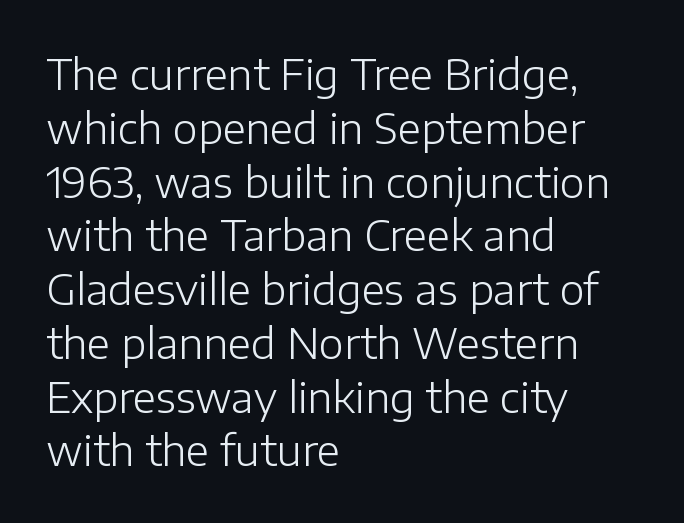
Q: Is the text bold? A: No.
Q: Is the text italic (slanted)? A: No, it is upright.
Q: Is the typeface a serif or a sans-serif typeface? A: Sans-serif.
Q: Is the text underlined? A: No.
Q: How is the paragraph aligned? A: Left-aligned.
Q: Is the spacing between letters normal or unusually wide? A: Normal.
Q: Is the spacing between lines tight, normal or loose? A: Normal.
Q: Width (condensed, normal, or wide)? A: Normal.
Q: Stroke contrast? A: Low.
Q: x-height? A: Medium.
Q: Monospaced? A: No.
